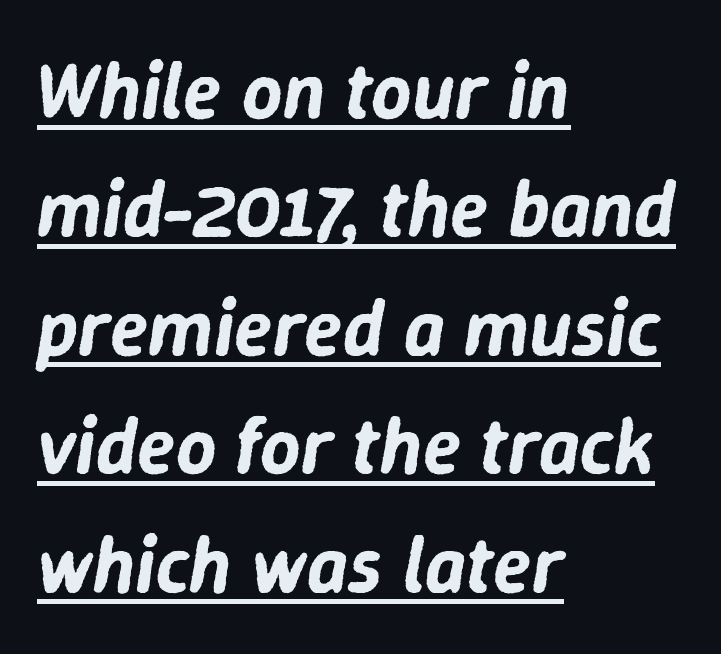
The image shows 79 px text type, italic (leaning right); set left-aligned, normal line spacing (1.5x), normal letter spacing, underlined; low stroke contrast and a medium x-height.
